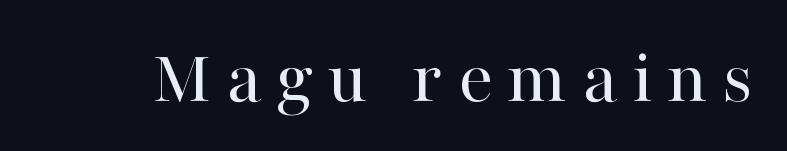
The image shows 77 px regular-weight serif type, upright; set not underlined; high stroke contrast and a medium x-height.
